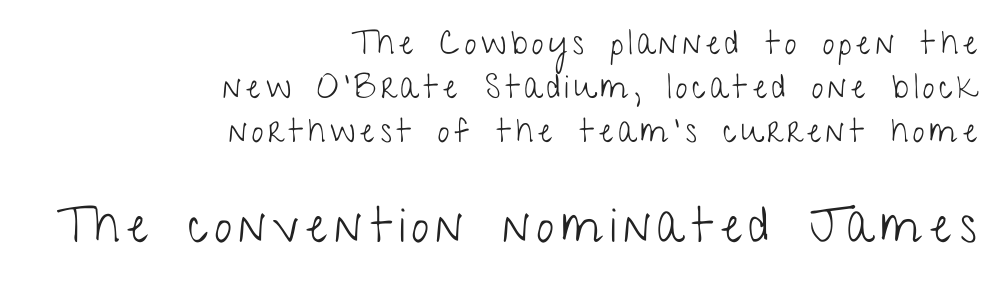
The image shows 49 px light, condensed sans-serif type, upright; set right-aligned, normal line spacing (1.34x), not underlined; the second (bottom) block is 1.48x larger; low stroke contrast and a medium x-height.
